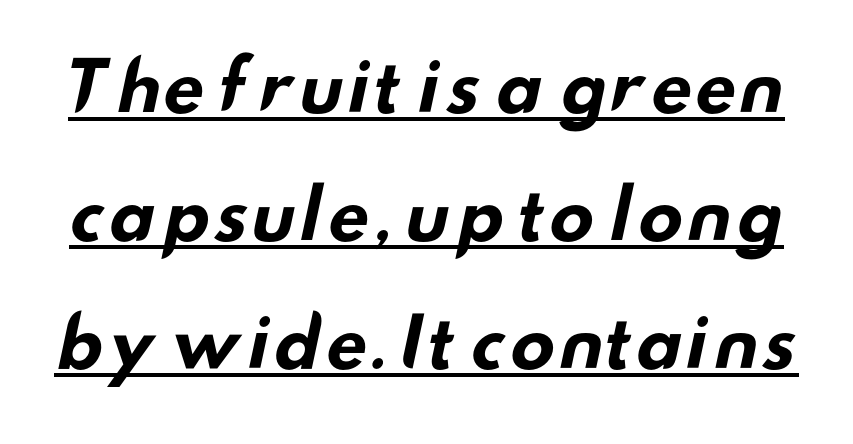
On the weight axis this lands at bold, roughly 700. Classification — sans serif. Do the characters align in a grid? No, the font is proportional. Underline: present. Does extra space separate the letters? No, they use regular spacing.
